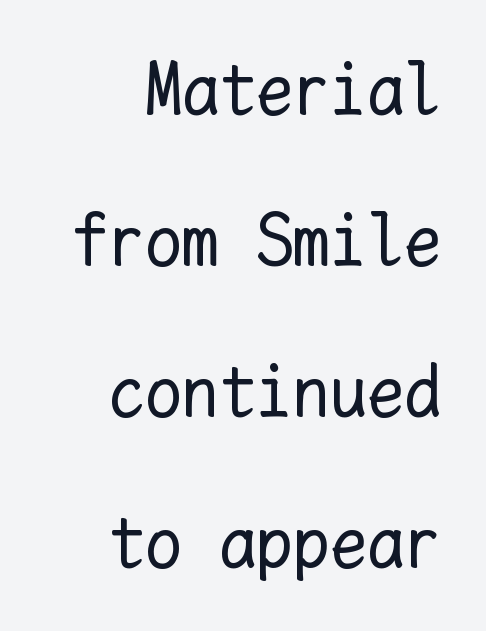
The image shows 74 px regular-weight type, upright, monospaced; set right-aligned, loose line spacing (2.04x), normal letter spacing, not underlined; low stroke contrast and a medium x-height.
